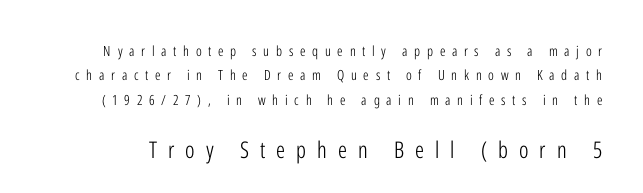
Reading top to bottom, the characters get bigger at the block break. The strip under each line holds only bare page. Between one letter and the next there's a generous, obvious gap. On a weight scale, this lands at 450 or below. Is there any slant? The stems are plumb.
